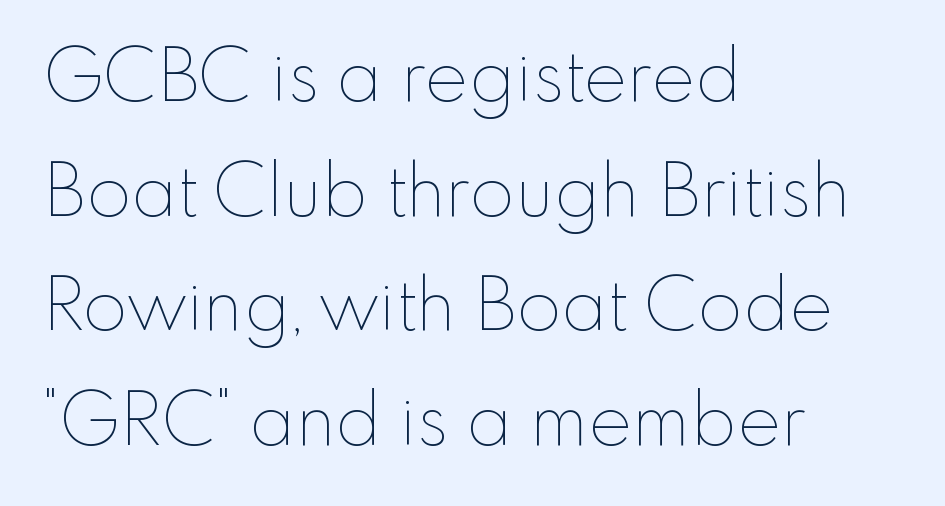
{"italic": "no", "bold": "no", "weight": "thin", "width": "normal", "stroke_contrast": "low", "x_height": "small", "monospaced": "no", "underline": "no", "align": "left", "line_spacing": "normal", "line_spacing_ratio": 1.57, "letter_spacing": "normal", "letter_spacing_em": 0.0, "glyph_px": 73}
